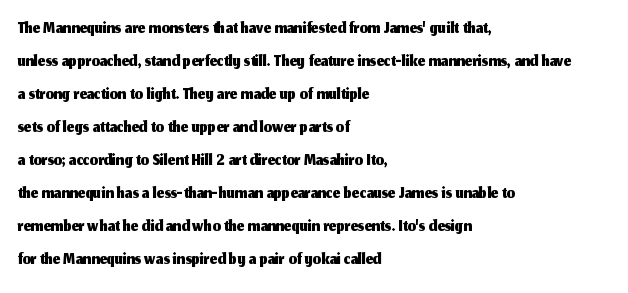
Q: Is the text italic (slanted)? A: No, it is upright.
Q: Is the text underlined? A: No.
Q: How is the paragraph aligned? A: Left-aligned.
Q: Is the spacing between letters normal or unusually wide? A: Normal.
Q: Is the spacing between lines tight, normal or loose? A: Normal.
